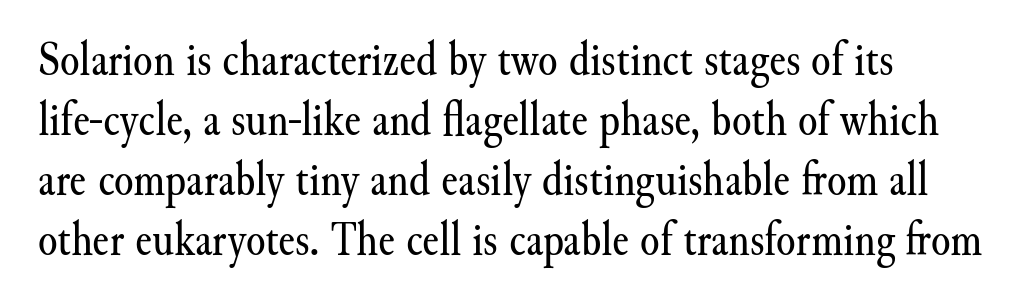
{"serif": "yes", "italic": "no", "bold": "no", "weight": "regular", "width": "normal", "stroke_contrast": "medium", "x_height": "small", "monospaced": "no", "underline": "no", "align": "left", "line_spacing_ratio": 1.2, "letter_spacing": "normal", "letter_spacing_em": 0.0, "glyph_px": 50}
